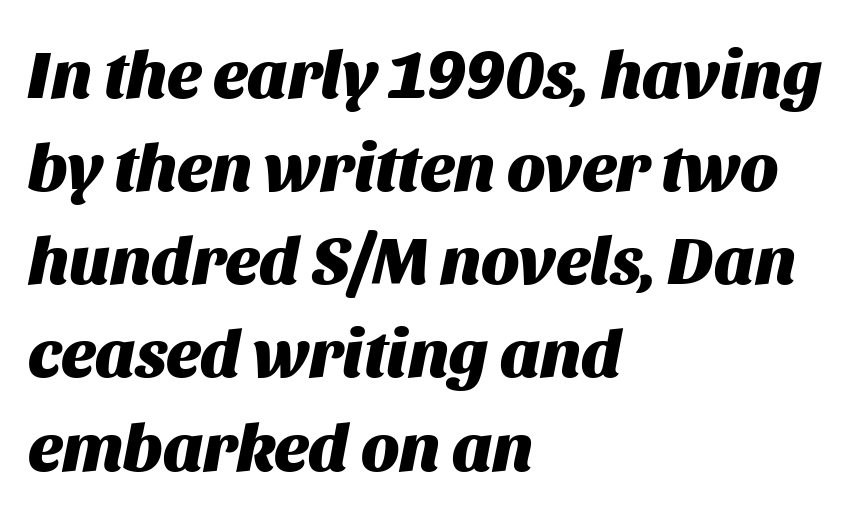
The image shows 68 px heavy type, italic (leaning right); set left-aligned, normal line spacing (1.37x), normal letter spacing, not underlined; medium stroke contrast and a large x-height.
